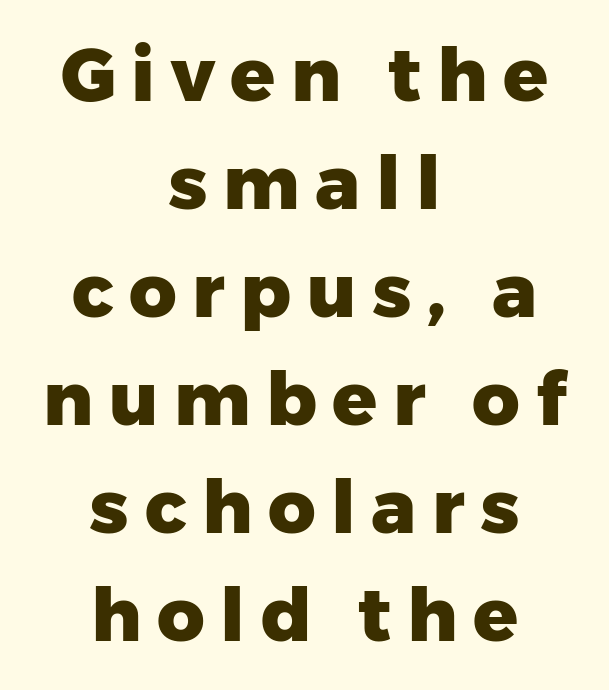
This sample has the flowing, uneven cadence of proportional lettering. Just letters on the line, the space beneath them empty. Teacher's note: observe the equal gaps on both sides — that is centered alignment. Upright lettering throughout.
